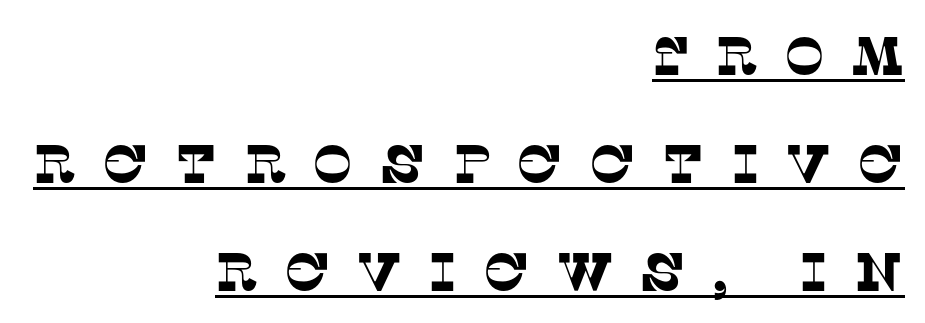
{"serif": "yes", "width": "normal", "stroke_contrast": "low", "x_height": "large", "monospaced": "no", "underline": "yes", "align": "right", "line_spacing": "loose", "line_spacing_ratio": 2.0, "letter_spacing": "wide", "letter_spacing_em": 0.49, "glyph_px": 54}
